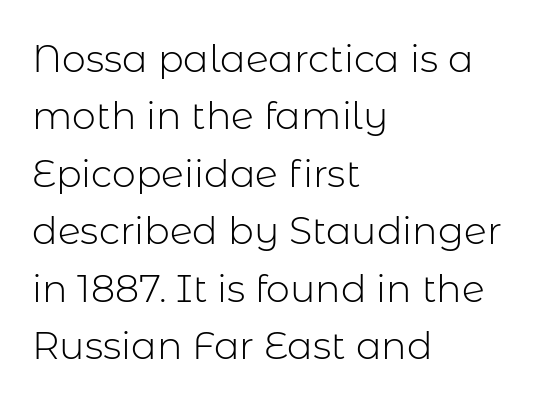
Vertical strokes here are truly vertical. Leading matches the norm, producing a regular column. Look at the bottom of the vertical strokes: they stop flat, with no serifs. The rag falls on the right side of this text block. The specimen omits any rule beneath the text block's lines. Character widths vary here, with narrow letters taking less room than wide ones.
